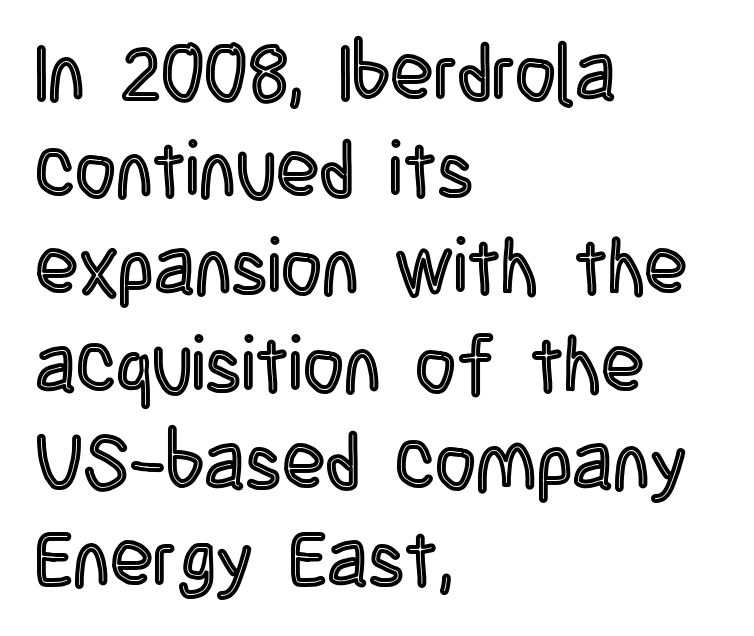
The tracking reads as untouched default to a designer's eye. Does the lettering tilt? It doesn't — this is upright. The strip under each line holds only bare page. Here the designer chose a conventional face with non-uniform glyph widths. The rendering anchors every line to the left-hand side.
